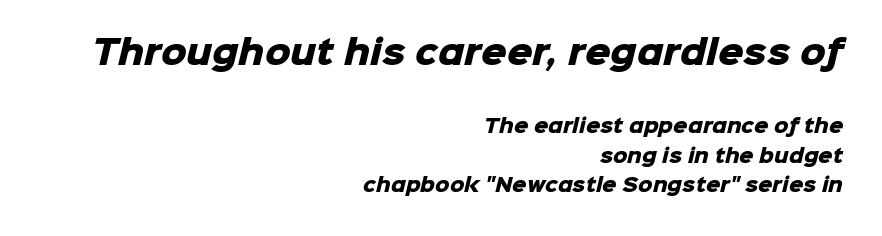
Q: Is the text bold? A: Yes.
Q: Is the typeface a serif or a sans-serif typeface? A: Sans-serif.
Q: Is the text underlined? A: No.
Q: How is the paragraph aligned? A: Right-aligned.
Q: Is the spacing between letters normal or unusually wide? A: Normal.
Q: Is the spacing between lines tight, normal or loose? A: Normal.
Q: Which block of text is set in a larger size, the first (top) or the second (bottom)? A: The first (top) one.
Q: Width (condensed, normal, or wide)? A: Normal.
Q: Stroke contrast? A: Low.
Q: x-height? A: Medium.
Q: Monospaced? A: No.
